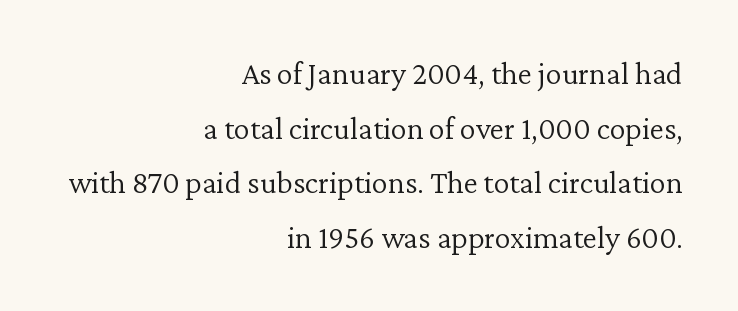
{"serif": "yes", "italic": "no", "bold": "no", "weight": "light", "width": "normal", "stroke_contrast": "low", "x_height": "medium", "monospaced": "no", "underline": "no", "align": "right", "line_spacing_ratio": 1.71, "letter_spacing": "normal", "letter_spacing_em": 0.0, "glyph_px": 32}
